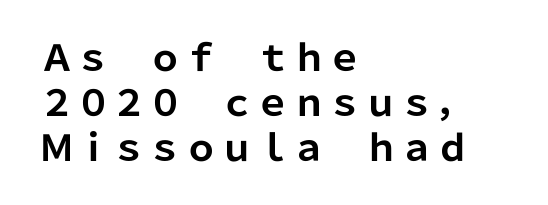
The image shows 36 px bold sans-serif type, upright; set left-aligned, normal line spacing (1.25x), normal letter spacing, not underlined; low stroke contrast and a medium x-height.
